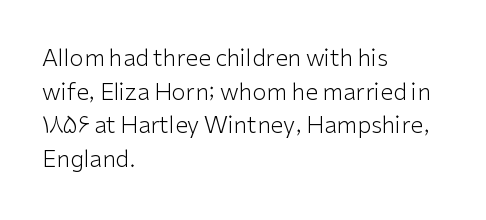
Q: Is the text bold? A: No.
Q: Is the text italic (slanted)? A: No, it is upright.
Q: Is the text underlined? A: No.
Q: How is the paragraph aligned? A: Left-aligned.
Q: Is the spacing between letters normal or unusually wide? A: Normal.
Q: Is the spacing between lines tight, normal or loose? A: Normal.
